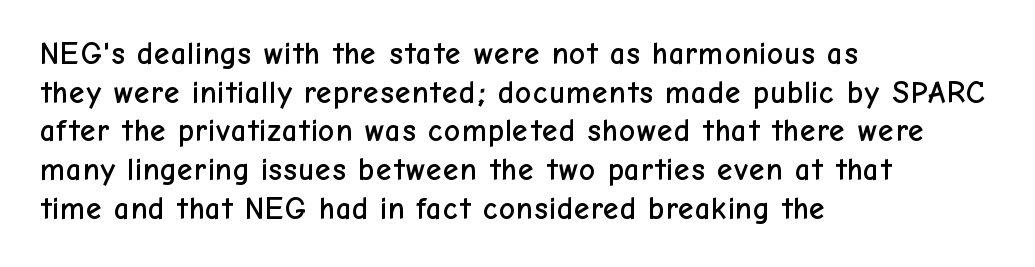
Characters remain perfectly vertical along every line. The foot of each line stays bare and open. Is the letter spacing exaggerated? No — it looks like the ordinary default. Horizontal alignment here is leftward, the default for most running prose. The designer left line spacing at the default.
